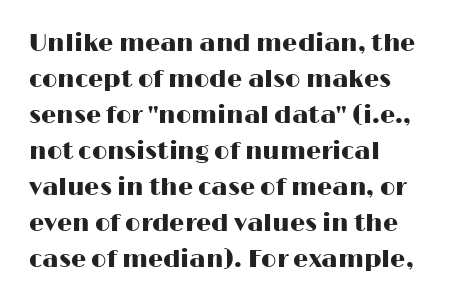
You can tell it's not italic because the verticals are truly vertical. Whoever set this chose a conventional vertical rhythm. The line texture is even and compact thanks to regular tracking. Each row of text sits above clean, open space.
